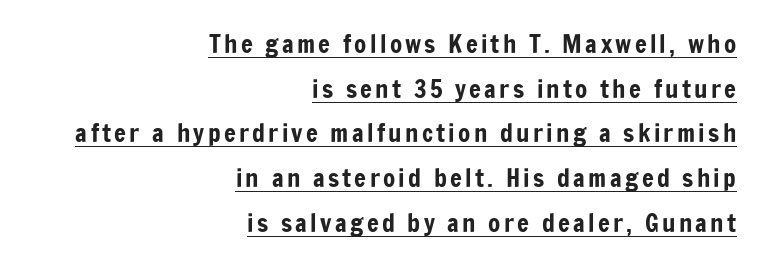
Q: Is the text italic (slanted)? A: No, it is upright.
Q: Is the text underlined? A: Yes.
Q: How is the paragraph aligned? A: Right-aligned.
